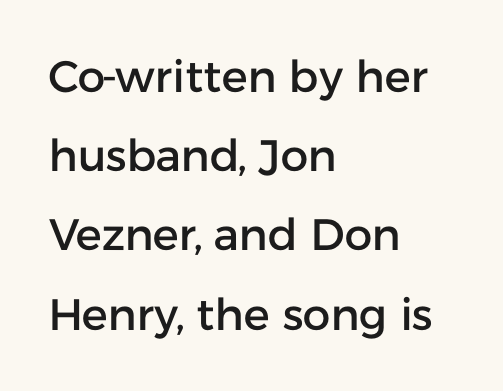
The image shows 44 px sans-serif type, upright; set left-aligned, line spacing 1.8x, normal letter spacing, not underlined; low stroke contrast and a medium x-height.
